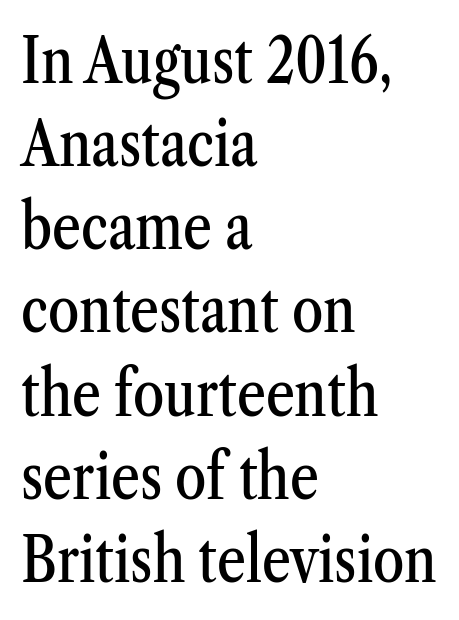
Q: Is the text italic (slanted)? A: No, it is upright.
Q: Is the typeface a serif or a sans-serif typeface? A: Serif.
Q: Is the text underlined? A: No.
Q: How is the paragraph aligned? A: Left-aligned.
Q: Is the spacing between letters normal or unusually wide? A: Normal.
Q: Is the spacing between lines tight, normal or loose? A: Normal.
Q: Width (condensed, normal, or wide)? A: Condensed.
Q: Stroke contrast? A: Medium.
Q: x-height? A: Medium.
Q: Monospaced? A: No.
